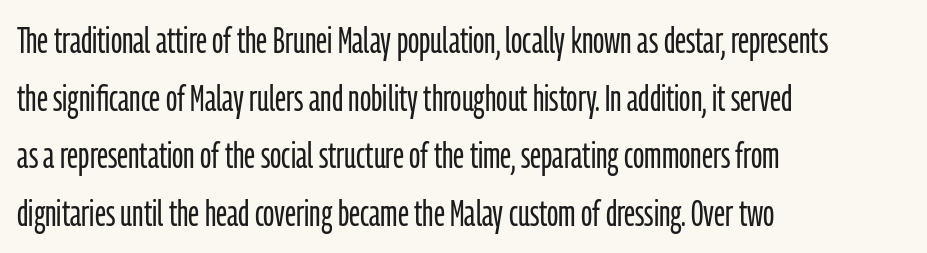
Q: Is the text bold? A: No.
Q: Is the text italic (slanted)? A: No, it is upright.
Q: Is the typeface a serif or a sans-serif typeface? A: Sans-serif.
Q: Is the text underlined? A: No.
Q: How is the paragraph aligned? A: Left-aligned.
Q: Is the spacing between letters normal or unusually wide? A: Normal.
Q: Is the spacing between lines tight, normal or loose? A: Normal.
Q: Width (condensed, normal, or wide)? A: Condensed.
Q: Stroke contrast? A: Low.
Q: x-height? A: Medium.
Q: Monospaced? A: No.
